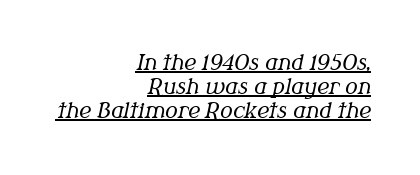
{"italic": "yes", "lean": "right", "slant_degrees": 12, "bold": "no", "underline": "yes", "align": "right", "line_spacing": "tight", "line_spacing_ratio": 1.15, "letter_spacing": "normal", "letter_spacing_em": 0.0, "glyph_px": 21}
